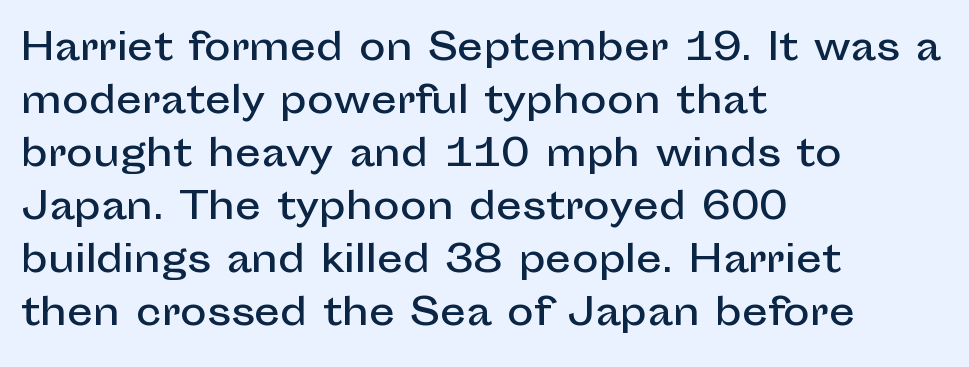
{"serif": "no", "italic": "no", "width": "normal", "stroke_contrast": "low", "x_height": "medium", "monospaced": "no", "underline": "no", "align": "left", "line_spacing": "normal", "line_spacing_ratio": 1.47, "letter_spacing": "normal", "letter_spacing_em": 0.0, "glyph_px": 36}
